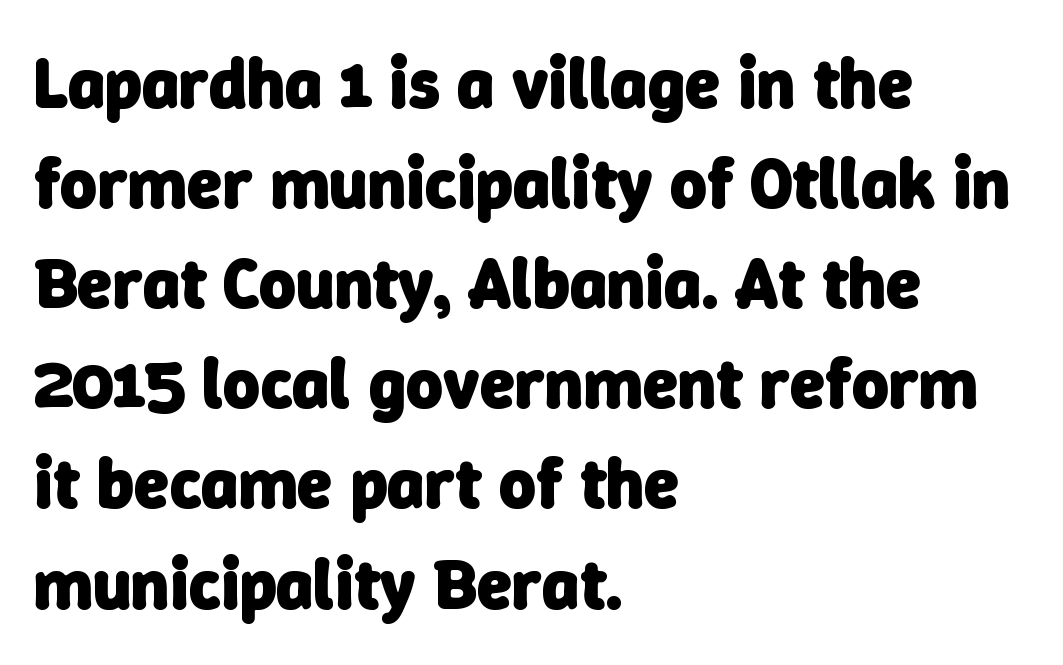
The horizontal fit of the characters is conventional and even. Beneath every word, the page is bare. Baseline-to-baseline distance is the conventional proportion of letter height. Varying glyph widths throughout — classic text-font behaviour. Font category for this specimen: sans-serif. A classic flush-left, rag-right setting is used for this passage.
